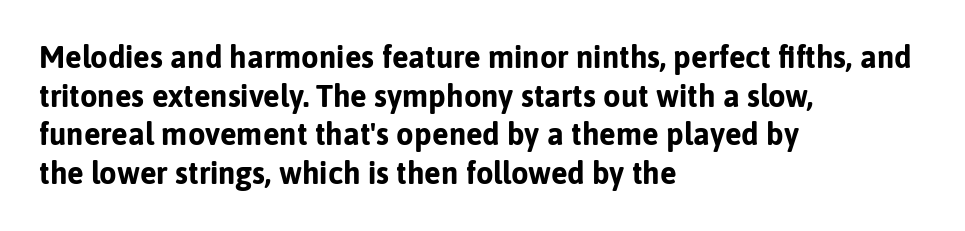
In CSS terms this would be text-align: left. A full-strength bold gives these letters their thick strokes. The rendering keeps characters at their native spacing. Stroke terminals: plain, sans-serif. Posture: straight, roman, zero tilt. Decoration check: the copy has no underline.
